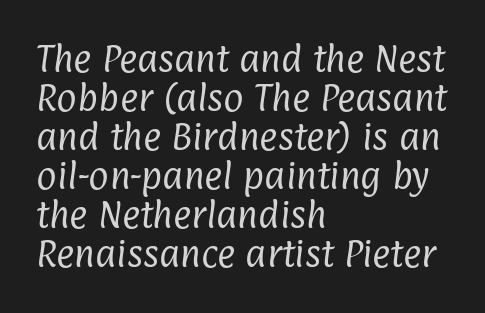
The image shows 31 px regular-weight, condensed sans-serif type; set left-aligned, normal line spacing (1.26x), normal letter spacing, not underlined; low stroke contrast and a medium x-height.
